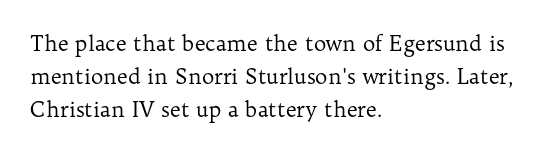
The face looks like a standard text weight, possibly lighter. Short and long lines alike share a common starting point at left. Vertically, the passage feels balanced, rows spaced as you'd expect. A bare baseline throughout the passage. Here the glyphs are tracked normally, forming tight word shapes.
